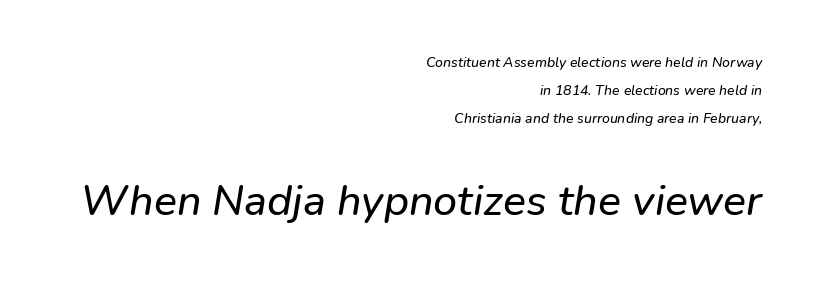
The image shows 43 px text type, italic (leaning right); set right-aligned, loose line spacing (2.01x), normal letter spacing, not underlined; the second (bottom) block is 3.07x larger; low stroke contrast and a medium x-height.
